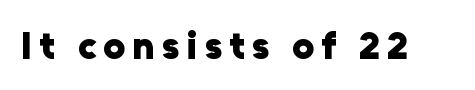
The image shows 39 px heavy sans-serif type, upright; set not underlined; low stroke contrast and a medium x-height.
